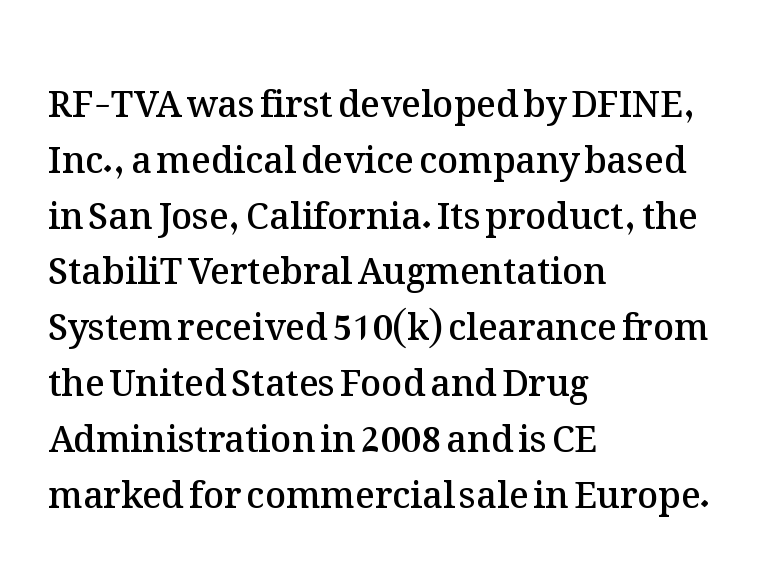
Q: Is the text bold? A: Semi-bold.
Q: Is the text italic (slanted)? A: No, it is upright.
Q: Is the text underlined? A: No.
Q: How is the paragraph aligned? A: Left-aligned.
Q: Is the spacing between letters normal or unusually wide? A: Normal.
Q: Is the spacing between lines tight, normal or loose? A: Normal.
Q: Width (condensed, normal, or wide)? A: Normal.
Q: Stroke contrast? A: Medium.
Q: x-height? A: Medium.
Q: Monospaced? A: No.
